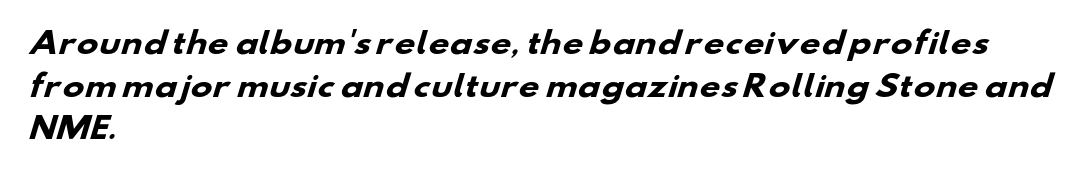
The type family on display is of the sans-serif kind. Notice how thick the strokes are: this is what a full bold looks like. Whoever set this chose a conventional vertical rhythm. The gap between lines stays unmarked. Each line starts at the same left margin while the right side varies. Is this a fixed-width face? No — the glyphs have proportional, varying widths.
